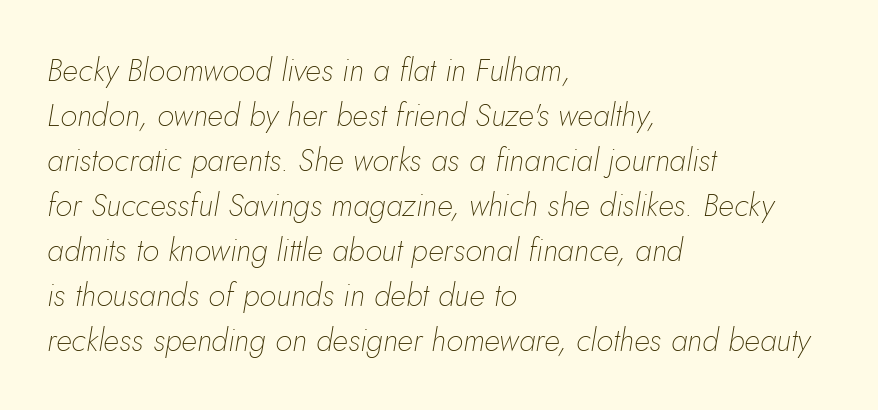
Q: Is the text bold? A: No.
Q: Is the text italic (slanted)? A: Yes, it leans right by about 5 degrees.
Q: Is the text underlined? A: No.
Q: How is the paragraph aligned? A: Left-aligned.
Q: Is the spacing between letters normal or unusually wide? A: Normal.
Q: Is the spacing between lines tight, normal or loose? A: Normal.
Q: Width (condensed, normal, or wide)? A: Normal.
Q: Stroke contrast? A: Low.
Q: x-height? A: Small.
Q: Monospaced? A: No.
